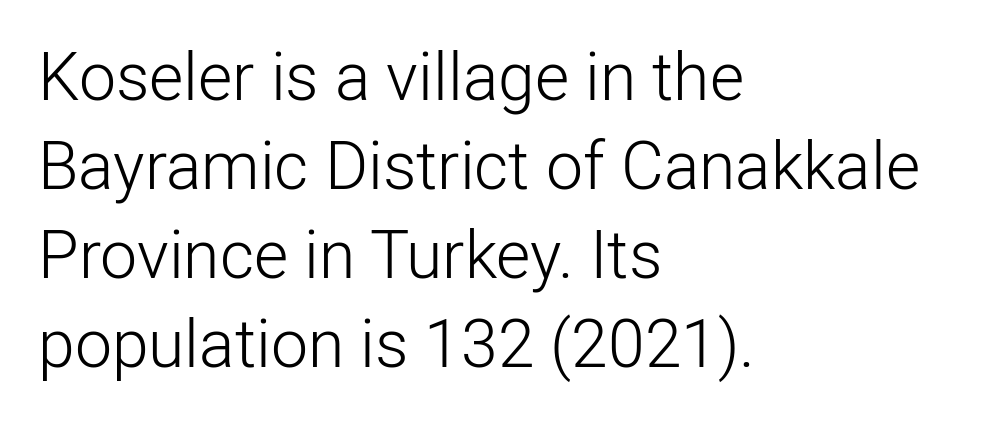
Q: Is the text bold? A: No.
Q: Is the text italic (slanted)? A: No, it is upright.
Q: Is the typeface a serif or a sans-serif typeface? A: Sans-serif.
Q: Is the text underlined? A: No.
Q: How is the paragraph aligned? A: Left-aligned.
Q: Is the spacing between letters normal or unusually wide? A: Normal.
Q: Is the spacing between lines tight, normal or loose? A: Normal.
Q: Width (condensed, normal, or wide)? A: Normal.
Q: Stroke contrast? A: Low.
Q: x-height? A: Medium.
Q: Monospaced? A: No.
